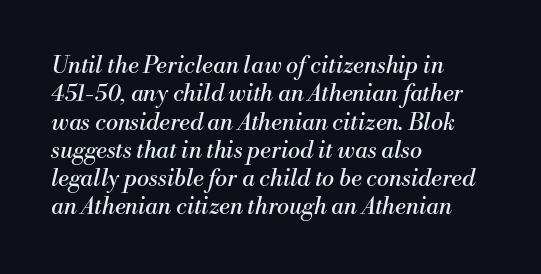
Q: Is the text bold? A: No.
Q: Is the text italic (slanted)? A: Yes, it leans right by about 13 degrees.
Q: Is the text underlined? A: No.
Q: How is the paragraph aligned? A: Left-aligned.
Q: Is the spacing between letters normal or unusually wide? A: Normal.
